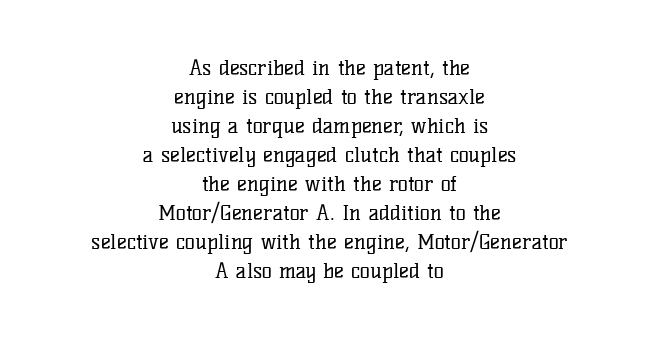
Q: Is the text bold? A: No.
Q: Is the text italic (slanted)? A: No, it is upright.
Q: Is the text underlined? A: No.
Q: How is the paragraph aligned? A: Centered.
Q: Is the spacing between letters normal or unusually wide? A: Normal.
Q: Is the spacing between lines tight, normal or loose? A: Normal.
